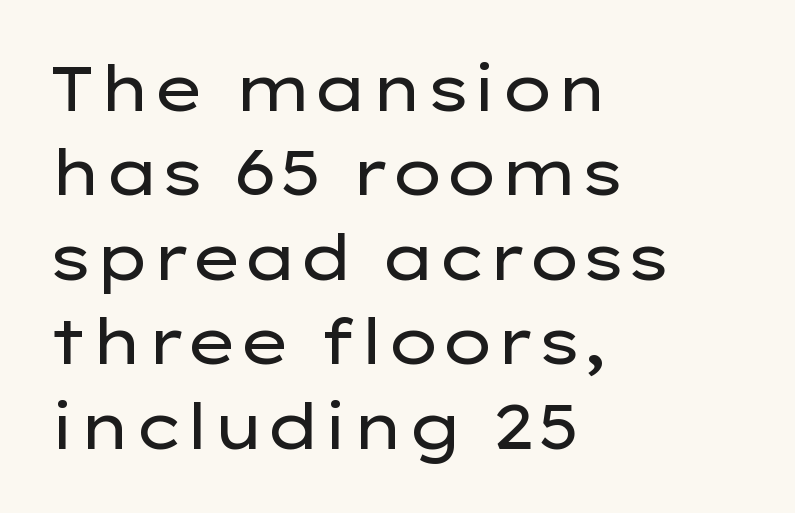
The image shows 63 px regular-weight, wide sans-serif type, upright; set left-aligned, normal line spacing (1.34x), normal letter spacing, not underlined; low stroke contrast and a medium x-height.
